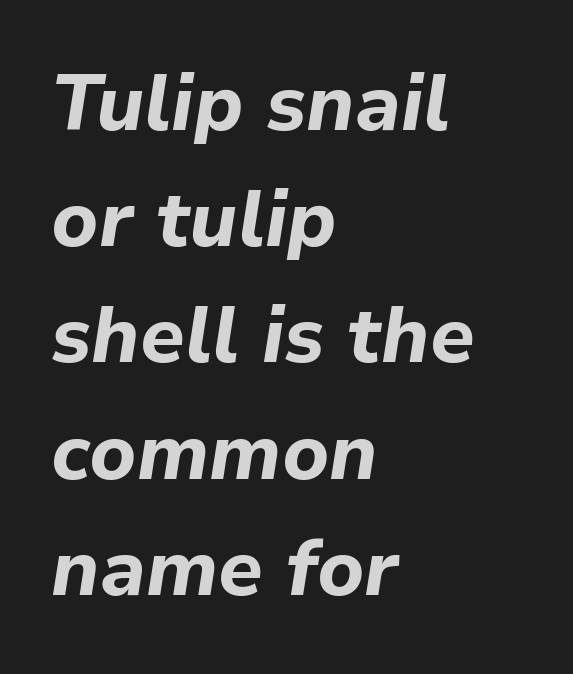
If you drew a ruler down the left edge, every line would touch it. Does extra space separate the letters? No, they use regular spacing. Weight: bold. Lines of text with bare space underneath.
